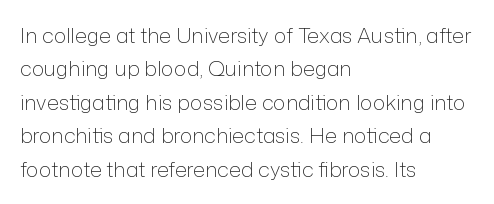
{"italic": "no", "bold": "no", "underline": "no", "align": "left", "line_spacing": "normal", "line_spacing_ratio": 1.59, "letter_spacing": "normal", "letter_spacing_em": 0.0, "glyph_px": 21}
